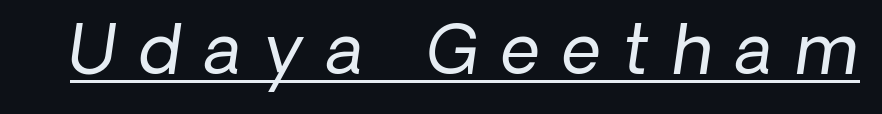
Q: Is the text bold? A: No.
Q: Is the text italic (slanted)? A: Yes, it leans right by about 8 degrees.
Q: Is the text underlined? A: Yes.
Q: Is the spacing between letters normal or unusually wide? A: Unusually wide.
Q: Width (condensed, normal, or wide)? A: Normal.
Q: Stroke contrast? A: Low.
Q: x-height? A: Medium.
Q: Monospaced? A: No.
